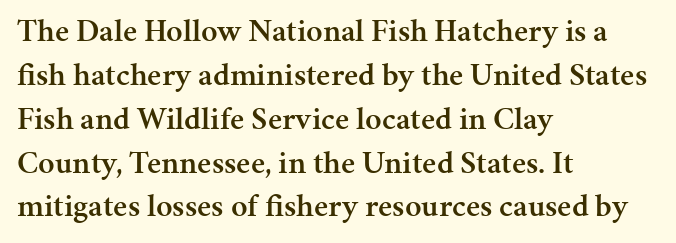
Caption: semibold face, moderately heavy strokes. Normally led — the rows are evenly, conventionally spaced. Does extra space separate the letters? No, they use regular spacing. Quick note: not italic, upright. Each line starts at the same left margin while the right side varies.
